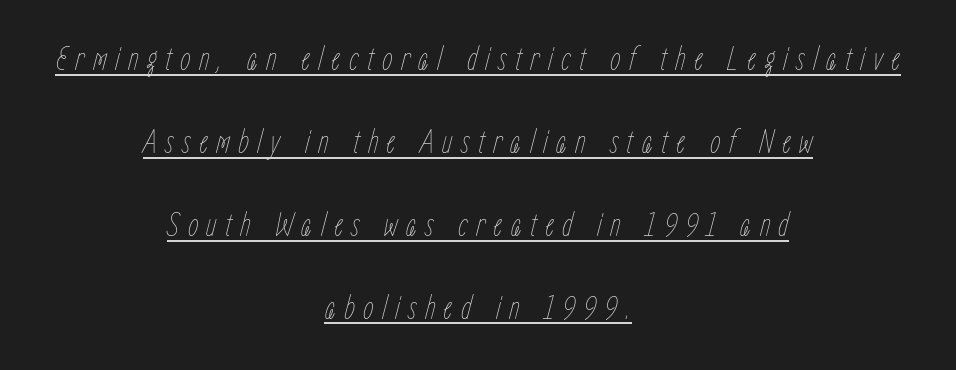
Q: Is the text bold? A: No.
Q: Is the text italic (slanted)? A: Yes, it leans right by about 15 degrees.
Q: Is the text underlined? A: Yes.
Q: How is the paragraph aligned? A: Centered.
Q: Is the spacing between letters normal or unusually wide? A: Unusually wide.
Q: Is the spacing between lines tight, normal or loose? A: Loose.
Q: Width (condensed, normal, or wide)? A: Condensed.
Q: Stroke contrast? A: Low.
Q: x-height? A: Medium.
Q: Monospaced? A: No.
